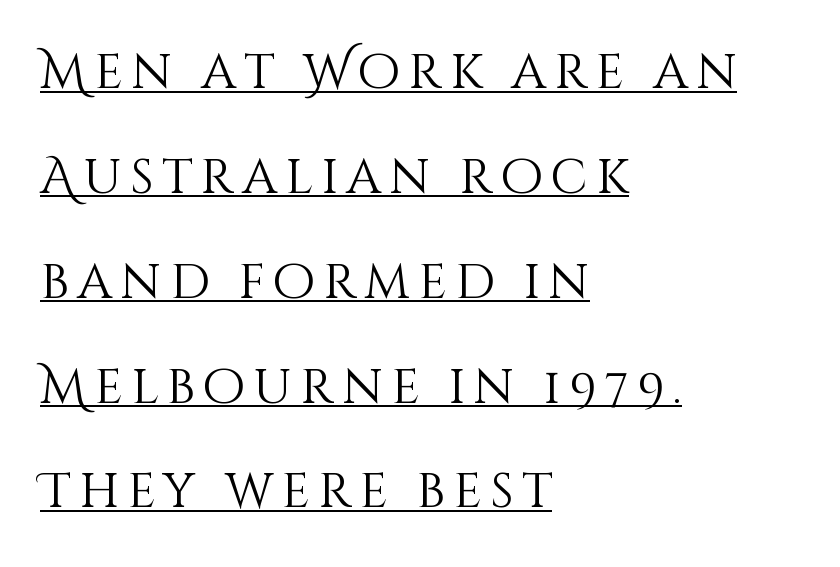
{"italic": "no", "bold": "no", "weight": "light", "width": "normal", "stroke_contrast": "medium", "x_height": "large", "monospaced": "no", "underline": "yes", "align": "left", "line_spacing": "loose", "line_spacing_ratio": 2.14, "glyph_px": 49}
